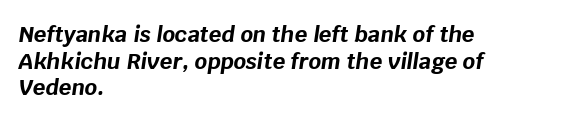
{"italic": "yes", "lean": "right", "slant_degrees": 8, "bold": "yes", "underline": "no", "align": "left", "line_spacing_ratio": 1.21, "letter_spacing": "normal", "letter_spacing_em": 0.0, "glyph_px": 22}
